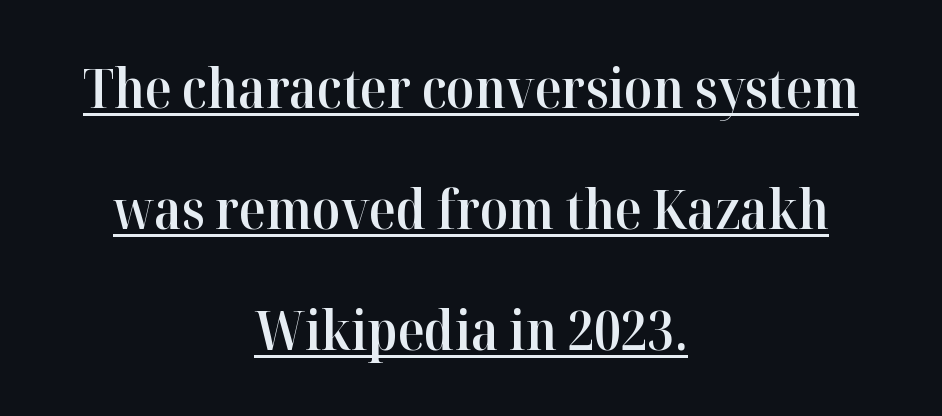
{"serif": "yes", "italic": "no", "bold": "semi", "weight": "semibold", "width": "normal", "stroke_contrast": "high", "x_height": "medium", "monospaced": "no", "underline": "yes", "align": "center", "line_spacing": "loose", "line_spacing_ratio": 2.2, "letter_spacing": "normal", "letter_spacing_em": 0.0, "glyph_px": 55}
